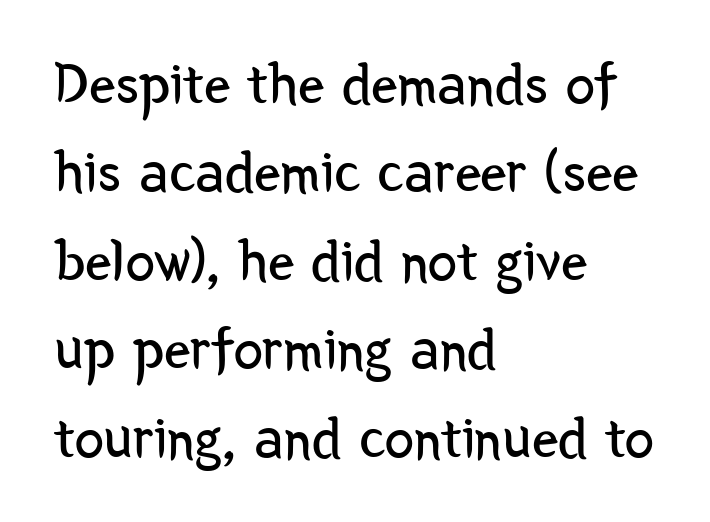
The image shows 59 px regular-weight, condensed sans-serif type, upright; set left-aligned, normal line spacing (1.5x), normal letter spacing, not underlined; low stroke contrast and a medium x-height.
